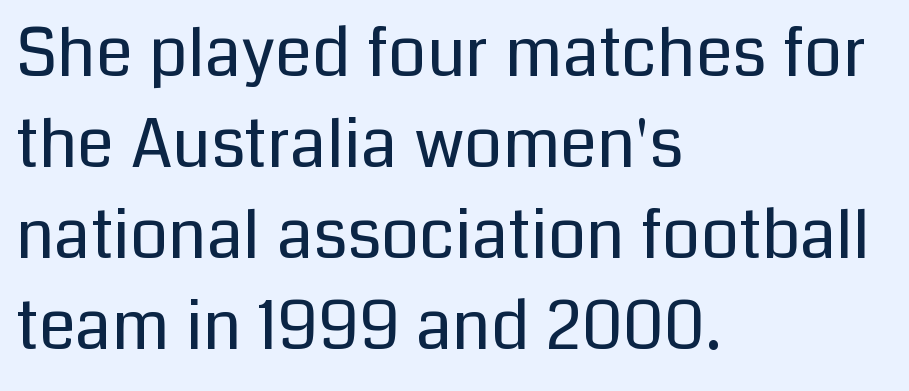
Q: Is the text bold? A: No.
Q: Is the text italic (slanted)? A: No, it is upright.
Q: Is the typeface a serif or a sans-serif typeface? A: Sans-serif.
Q: Is the text underlined? A: No.
Q: How is the paragraph aligned? A: Left-aligned.
Q: Is the spacing between letters normal or unusually wide? A: Normal.
Q: Is the spacing between lines tight, normal or loose? A: Normal.
Q: Width (condensed, normal, or wide)? A: Normal.
Q: Stroke contrast? A: Low.
Q: x-height? A: Medium.
Q: Monospaced? A: No.
